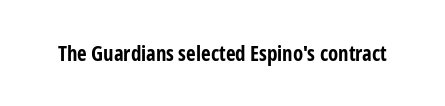
Q: Is the text bold? A: Yes.
Q: Is the text italic (slanted)? A: No, it is upright.
Q: Is the text underlined? A: No.
Q: Is the spacing between letters normal or unusually wide? A: Normal.
